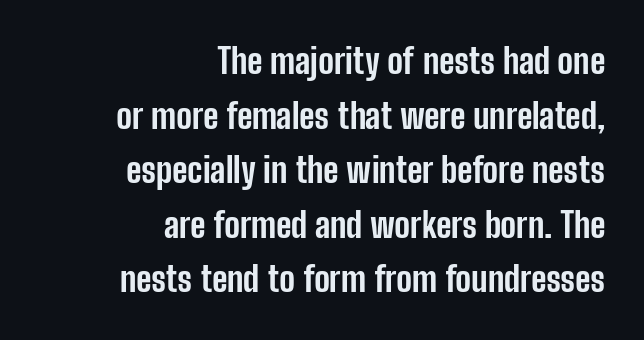
{"serif": "no", "italic": "no", "bold": "yes", "weight": "bold", "width": "condensed", "stroke_contrast": "low", "x_height": "medium", "monospaced": "no", "underline": "no", "align": "right", "line_spacing": "normal", "line_spacing_ratio": 1.56, "letter_spacing": "normal", "letter_spacing_em": 0.0, "glyph_px": 35}
